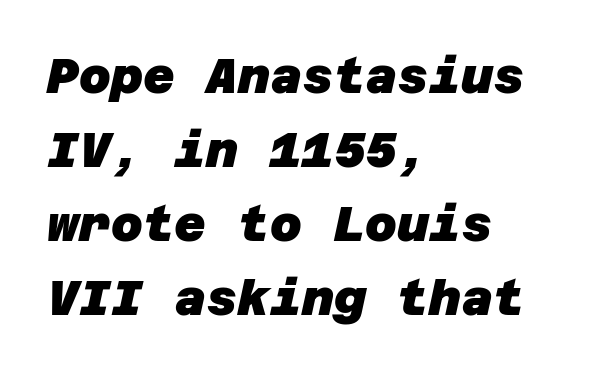
Q: Is the text bold? A: Yes.
Q: Is the typeface a serif or a sans-serif typeface? A: Sans-serif.
Q: Is the text underlined? A: No.
Q: How is the paragraph aligned? A: Left-aligned.
Q: Is the spacing between letters normal or unusually wide? A: Normal.
Q: Is the spacing between lines tight, normal or loose? A: Normal.
Q: Width (condensed, normal, or wide)? A: Normal.
Q: Stroke contrast? A: Low.
Q: x-height? A: Large.
